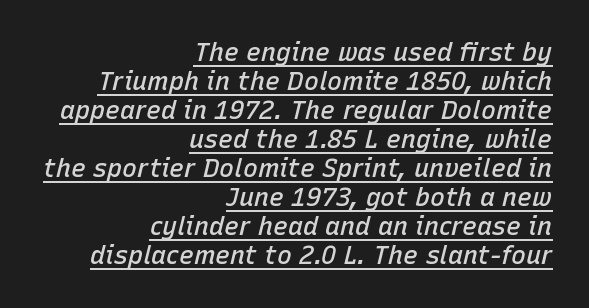
The words here are underlined. No extra tracking has been applied to these lines. Looking at the ascenders, they clearly lean. Notice the strokes are somewhat thickened but not fully heavy: this is a semibold. Casual observation: everything's shoved over to the right.
